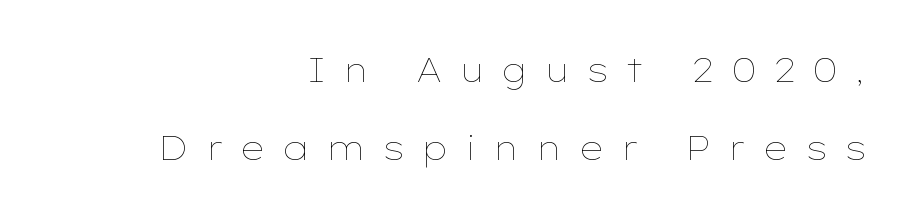
Q: Is the text bold? A: No.
Q: Is the text italic (slanted)? A: No, it is upright.
Q: Is the text underlined? A: No.
Q: How is the paragraph aligned? A: Right-aligned.
Q: Is the spacing between letters normal or unusually wide? A: Unusually wide.
Q: Is the spacing between lines tight, normal or loose? A: Loose.
Q: Width (condensed, normal, or wide)? A: Wide.
Q: Stroke contrast? A: Low.
Q: x-height? A: Medium.
Q: Monospaced? A: No.
